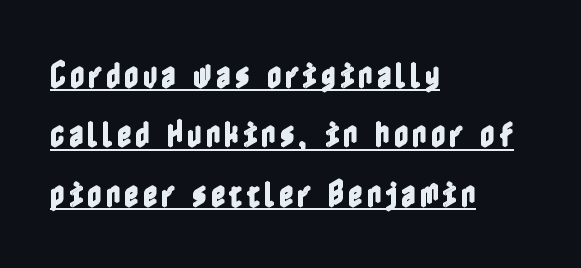
These lines are set flush left with a ragged right edge. Upright lettering throughout. The designer dialed line spacing up above the default. Notice how a bar underscores the lettering throughout.
